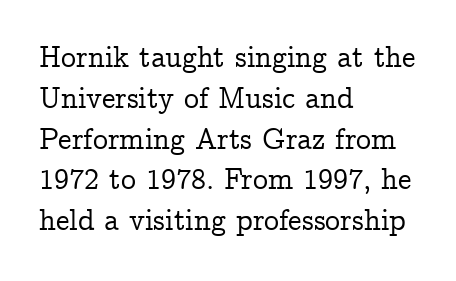
If you drew a line through each stem, it would be perfectly vertical. The rendering uses a moderate line-height, typical for paragraphs. Each line starts at the same left margin while the right side varies. Do the characters align in a grid? No, the font is proportional.
